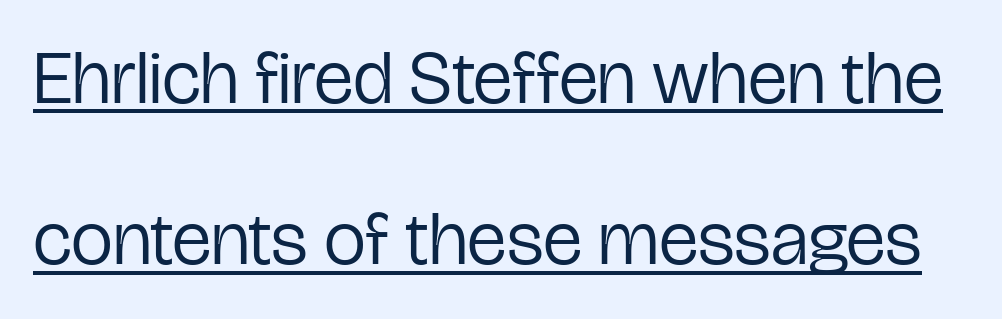
Q: Is the text bold? A: No.
Q: Is the text italic (slanted)? A: No, it is upright.
Q: Is the typeface a serif or a sans-serif typeface? A: Sans-serif.
Q: Is the text underlined? A: Yes.
Q: Is the spacing between letters normal or unusually wide? A: Normal.
Q: Is the spacing between lines tight, normal or loose? A: Loose.
Q: Width (condensed, normal, or wide)? A: Condensed.
Q: Stroke contrast? A: Low.
Q: x-height? A: Medium.
Q: Monospaced? A: No.
